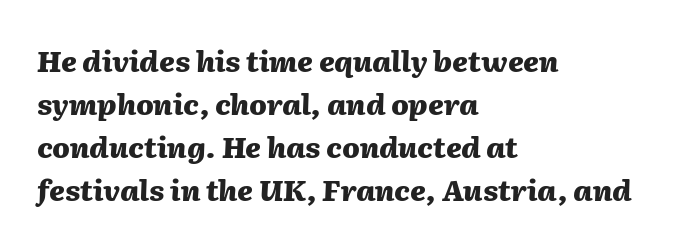
{"italic": "yes", "lean": "right", "slant_degrees": 2, "bold": "yes", "weight": "heavy", "width": "normal", "stroke_contrast": "medium", "x_height": "medium", "monospaced": "no", "underline": "no", "align": "left", "line_spacing": "normal", "line_spacing_ratio": 1.48, "letter_spacing": "normal", "letter_spacing_em": 0.0, "glyph_px": 29}
